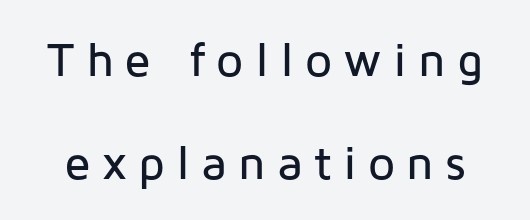
Letterform terminals end flat and unadorned throughout the passage. What stands out about the letter spacing? Its width — letters are far apart. Is there any slant? The stems are plumb. You could not count columns in this text — the font is proportionally spaced. The string is rendered with underlining switched off. Whoever set this chose breathing room over compactness in the vertical rhythm.
